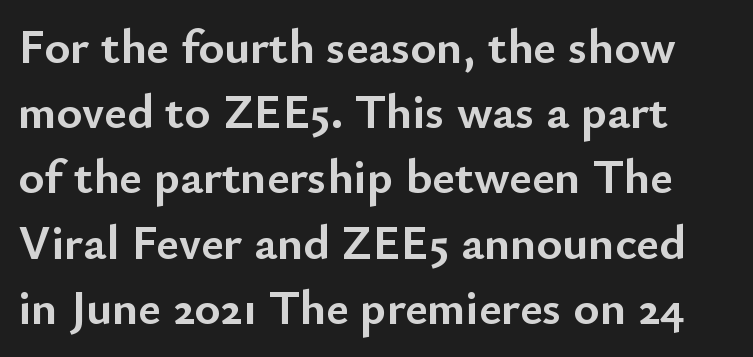
Q: Is the text bold? A: Yes.
Q: Is the text italic (slanted)? A: No, it is upright.
Q: Is the typeface a serif or a sans-serif typeface? A: Sans-serif.
Q: Is the text underlined? A: No.
Q: Is the spacing between letters normal or unusually wide? A: Normal.
Q: Is the spacing between lines tight, normal or loose? A: Normal.
Q: Width (condensed, normal, or wide)? A: Normal.
Q: Stroke contrast? A: Low.
Q: x-height? A: Small.
Q: Monospaced? A: No.
